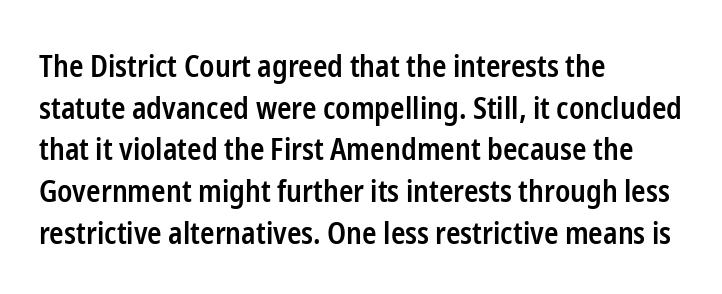
{"serif": "no", "italic": "no", "bold": "semi", "weight": "semibold", "width": "condensed", "stroke_contrast": "low", "x_height": "medium", "monospaced": "no", "underline": "no", "align": "left", "line_spacing": "normal", "line_spacing_ratio": 1.39, "letter_spacing": "normal", "letter_spacing_em": 0.0, "glyph_px": 30}
